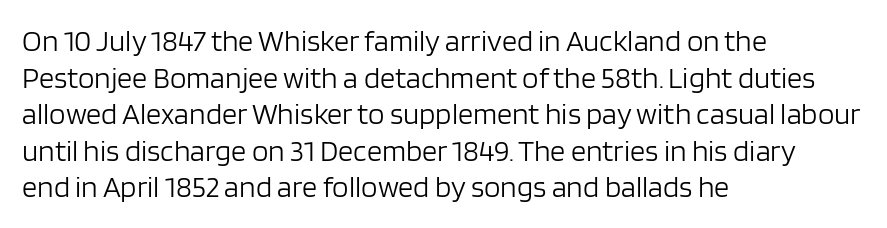
Q: Is the text bold? A: No.
Q: Is the text italic (slanted)? A: No, it is upright.
Q: Is the typeface a serif or a sans-serif typeface? A: Sans-serif.
Q: Is the text underlined? A: No.
Q: How is the paragraph aligned? A: Left-aligned.
Q: Is the spacing between letters normal or unusually wide? A: Normal.
Q: Width (condensed, normal, or wide)? A: Normal.
Q: Stroke contrast? A: Low.
Q: x-height? A: Large.
Q: Monospaced? A: No.
